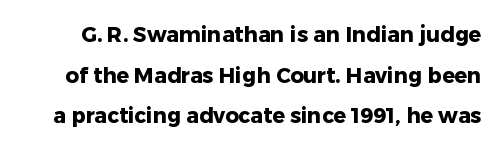
Q: Is the text bold? A: Yes.
Q: Is the text italic (slanted)? A: No, it is upright.
Q: Is the text underlined? A: No.
Q: Is the spacing between letters normal or unusually wide? A: Normal.
Q: Is the spacing between lines tight, normal or loose? A: Loose.
